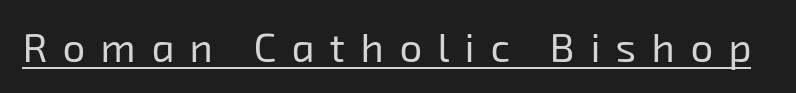
{"serif": "no", "bold": "no", "weight": "regular", "width": "normal", "stroke_contrast": "low", "x_height": "medium", "monospaced": "no", "underline": "yes", "letter_spacing": "wide", "letter_spacing_em": 0.39, "glyph_px": 40}
